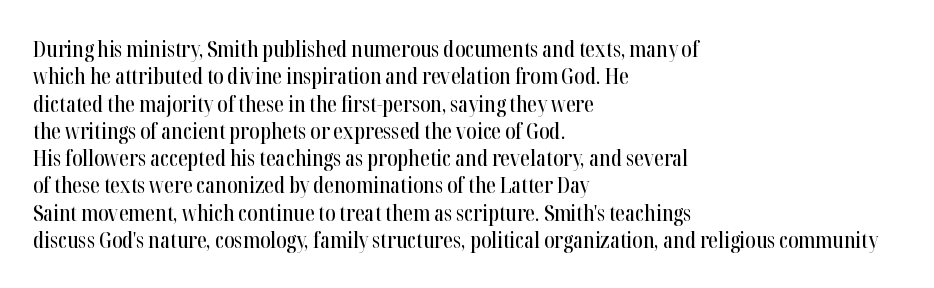
Q: Is the text italic (slanted)? A: No, it is upright.
Q: Is the text underlined? A: No.
Q: How is the paragraph aligned? A: Left-aligned.
Q: Is the spacing between letters normal or unusually wide? A: Normal.
